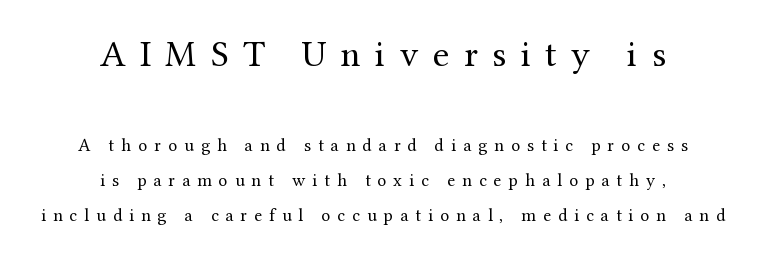
Q: Is the text bold? A: No.
Q: Is the text italic (slanted)? A: No, it is upright.
Q: Is the typeface a serif or a sans-serif typeface? A: Serif.
Q: Is the text underlined? A: No.
Q: How is the paragraph aligned? A: Centered.
Q: Is the spacing between letters normal or unusually wide? A: Unusually wide.
Q: Is the spacing between lines tight, normal or loose? A: Loose.
Q: Which block of text is set in a larger size, the first (top) or the second (bottom)? A: The first (top) one.
Q: Width (condensed, normal, or wide)? A: Normal.
Q: Stroke contrast? A: Medium.
Q: x-height? A: Medium.
Q: Monospaced? A: No.
